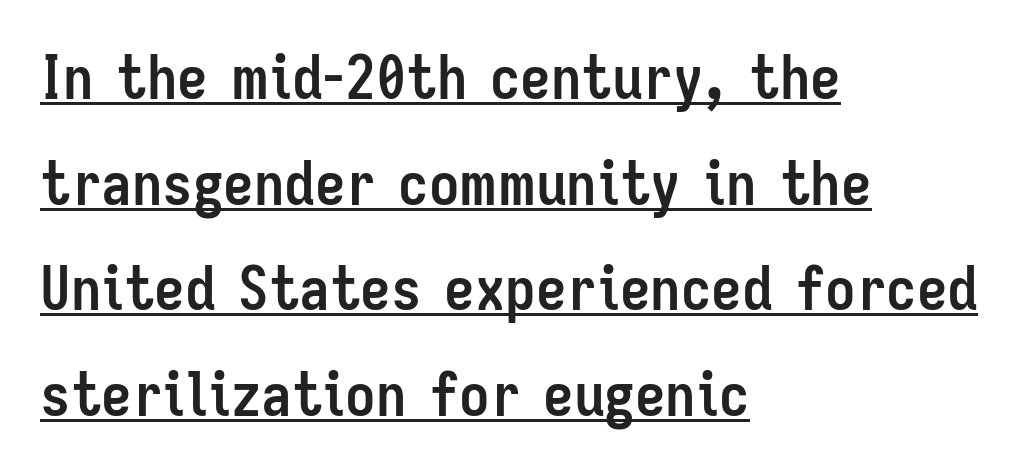
Each glyph is drawn with heavy, bold strokes. The gaps between neighbouring characters are ordinary and unremarkable. Has an underline been added? It has. The font family rendered here belongs to the sans-serif group. You could not count columns in this text — the font is proportionally spaced. Typeset ragged right — the left edge is the straight one.
